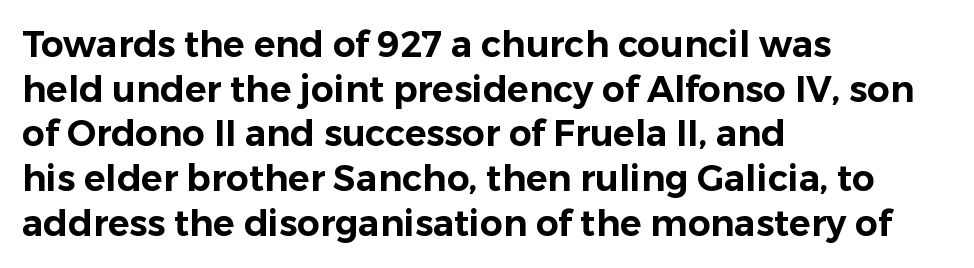
{"serif": "no", "italic": "no", "width": "normal", "stroke_contrast": "low", "x_height": "medium", "monospaced": "no", "underline": "no", "align": "left", "line_spacing_ratio": 1.24, "letter_spacing": "normal", "letter_spacing_em": 0.0, "glyph_px": 36}
